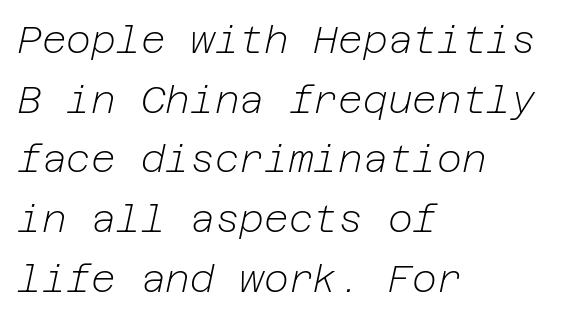
The image shows 38 px light type, italic (leaning right); set left-aligned, normal line spacing (1.57x), normal letter spacing, not underlined; low stroke contrast and a medium x-height.
